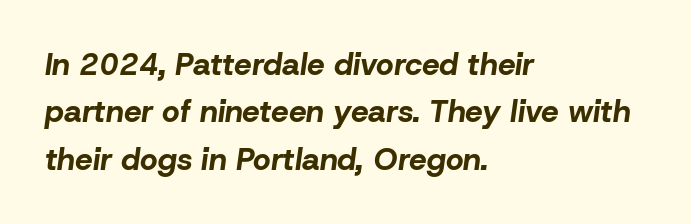
The image shows 31 px bold type, italic (leaning right); set left-aligned, normal line spacing (1.53x), normal letter spacing, not underlined; low stroke contrast and a medium x-height.
